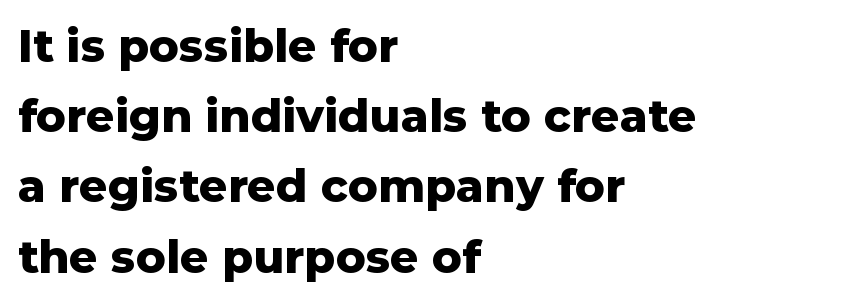
Here the designer chose a conventional face with non-uniform glyph widths. Baseline-to-baseline distance is the conventional proportion of letter height. The face used here is rendered with its standard letterfit. Heavy, bold letterforms.
